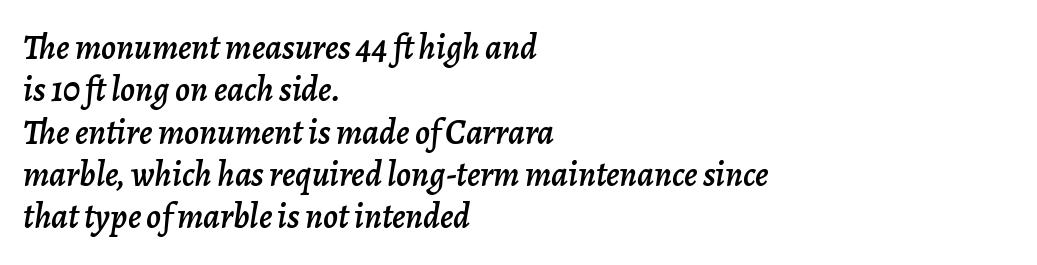
Q: Is the text italic (slanted)? A: Yes, it leans right by about 7 degrees.
Q: Is the text underlined? A: No.
Q: How is the paragraph aligned? A: Left-aligned.
Q: Is the spacing between letters normal or unusually wide? A: Normal.
Q: Width (condensed, normal, or wide)? A: Normal.
Q: Stroke contrast? A: Low.
Q: x-height? A: Medium.
Q: Monospaced? A: No.
